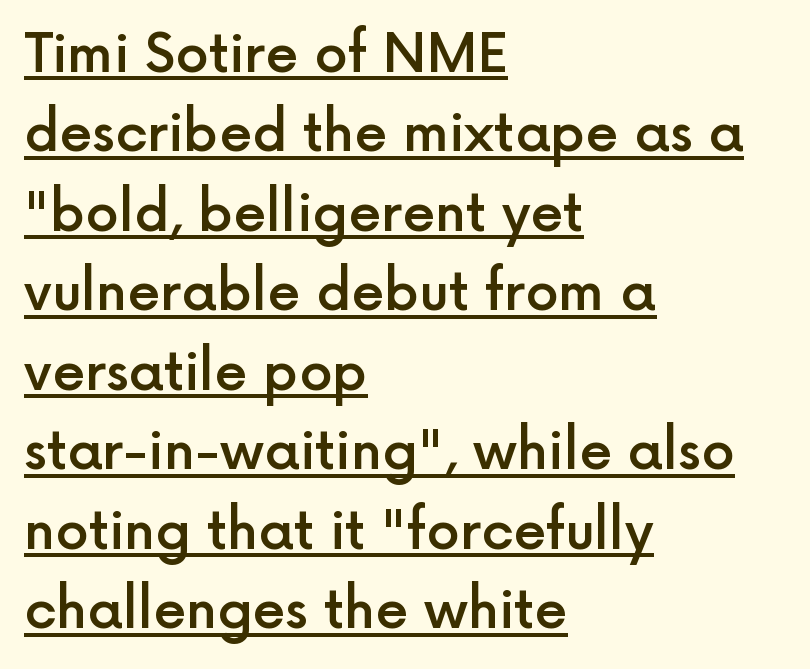
Q: Is the text bold? A: Semi-bold.
Q: Is the text italic (slanted)? A: No, it is upright.
Q: Is the typeface a serif or a sans-serif typeface? A: Sans-serif.
Q: Is the text underlined? A: Yes.
Q: How is the paragraph aligned? A: Left-aligned.
Q: Is the spacing between letters normal or unusually wide? A: Normal.
Q: Is the spacing between lines tight, normal or loose? A: Normal.
Q: Width (condensed, normal, or wide)? A: Normal.
Q: x-height? A: Medium.
Q: Monospaced? A: No.
